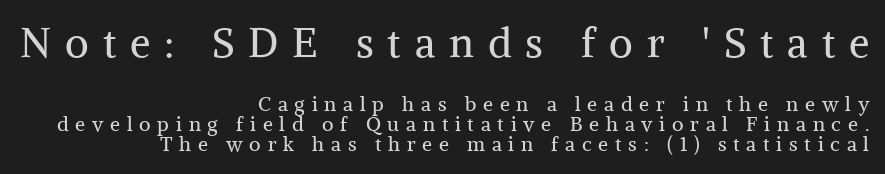
Q: Is the text bold? A: No.
Q: Is the text italic (slanted)? A: No, it is upright.
Q: Is the typeface a serif or a sans-serif typeface? A: Serif.
Q: Is the text underlined? A: No.
Q: How is the paragraph aligned? A: Right-aligned.
Q: Is the spacing between letters normal or unusually wide? A: Unusually wide.
Q: Is the spacing between lines tight, normal or loose? A: Tight.
Q: Which block of text is set in a larger size, the first (top) or the second (bottom)? A: The first (top) one.
Q: Width (condensed, normal, or wide)? A: Normal.
Q: Stroke contrast? A: Medium.
Q: x-height? A: Medium.
Q: Monospaced? A: No.
